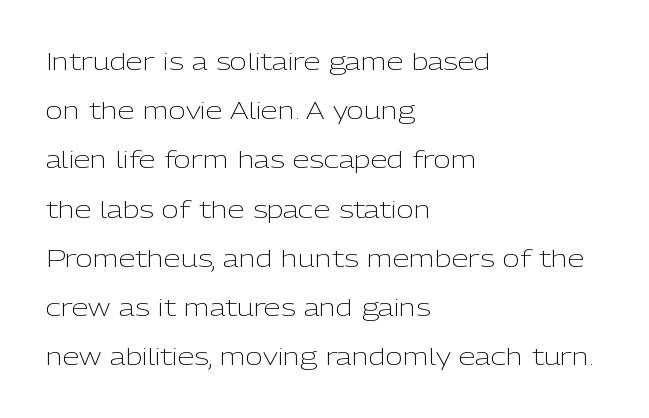
The image shows 24 px text type, upright; set left-aligned, loose line spacing (2.05x), normal letter spacing, not underlined.
